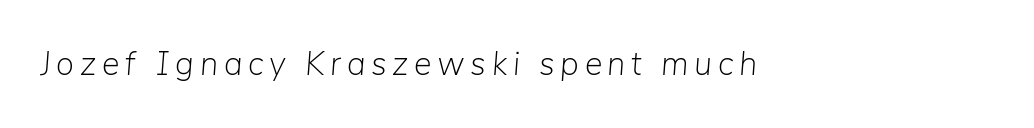
{"italic": "yes", "lean": "right", "slant_degrees": 5, "bold": "no", "weight": "light", "width": "normal", "stroke_contrast": "low", "x_height": "medium", "monospaced": "no", "underline": "no", "glyph_px": 33}
